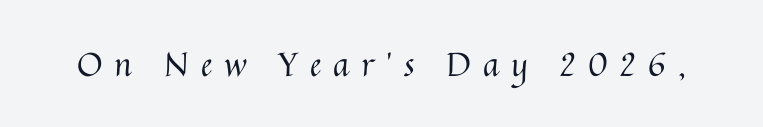
The image shows 33 px regular-weight type; set unusually wide letter spacing (+0.36 em), not underlined; medium stroke contrast and a medium x-height.
